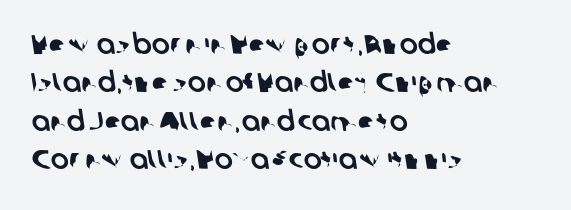
The image shows 27 px text type; set left-aligned, normal line spacing (1.42x), normal letter spacing, not underlined.
